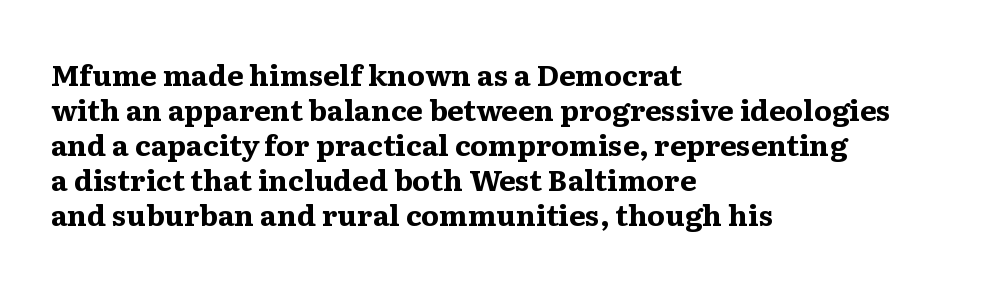
{"serif": "yes", "italic": "no", "bold": "yes", "weight": "bold", "width": "wide", "stroke_contrast": "medium", "x_height": "medium", "monospaced": "no", "underline": "no", "align": "left", "line_spacing_ratio": 1.21, "letter_spacing": "normal", "letter_spacing_em": 0.0, "glyph_px": 29}
